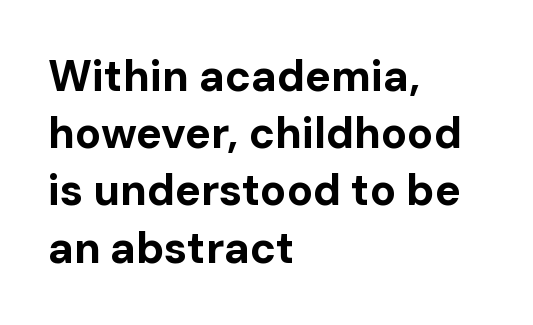
The rag falls on the right side of this text block. There is no visible air inserted between adjacent glyphs. This is the regular roman posture of the typeface. Varying glyph widths throughout — classic text-font behaviour.
